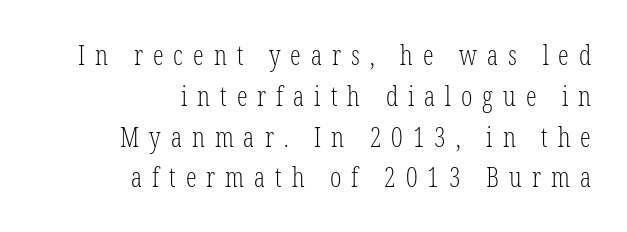
{"italic": "no", "bold": "no", "underline": "no", "align": "right", "line_spacing": "normal", "line_spacing_ratio": 1.51, "letter_spacing": "wide", "letter_spacing_em": 0.37, "glyph_px": 27}
